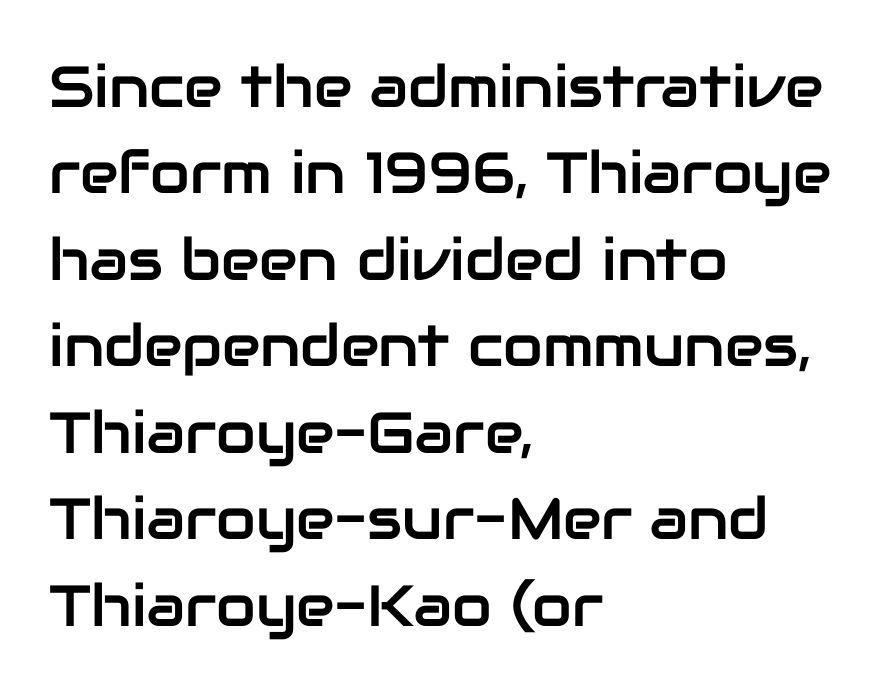
{"serif": "no", "italic": "no", "width": "normal", "stroke_contrast": "low", "x_height": "medium", "monospaced": "no", "underline": "no", "align": "left", "line_spacing": "normal", "line_spacing_ratio": 1.49, "letter_spacing": "normal", "letter_spacing_em": 0.0, "glyph_px": 58}
